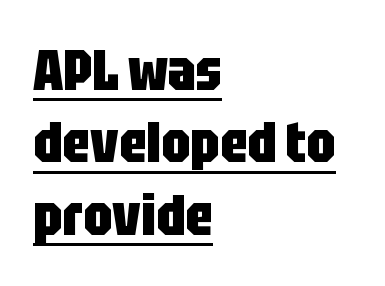
{"serif": "no", "italic": "no", "bold": "yes", "weight": "heavy", "width": "condensed", "stroke_contrast": "low", "x_height": "large", "monospaced": "no", "underline": "yes", "align": "left", "line_spacing": "normal", "line_spacing_ratio": 1.27, "letter_spacing": "normal", "letter_spacing_em": 0.0, "glyph_px": 57}
